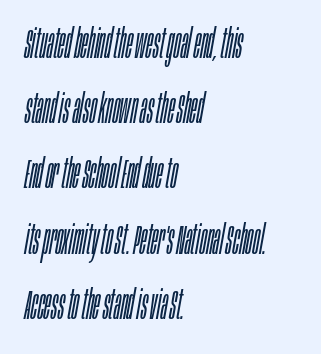
Q: Is the text bold? A: No.
Q: Is the text italic (slanted)? A: Yes, it leans right by about 10 degrees.
Q: Is the text underlined? A: No.
Q: How is the paragraph aligned? A: Left-aligned.
Q: Is the spacing between letters normal or unusually wide? A: Normal.
Q: Is the spacing between lines tight, normal or loose? A: Normal.
Q: Width (condensed, normal, or wide)? A: Condensed.
Q: Stroke contrast? A: Low.
Q: x-height? A: Large.
Q: Monospaced? A: No.
